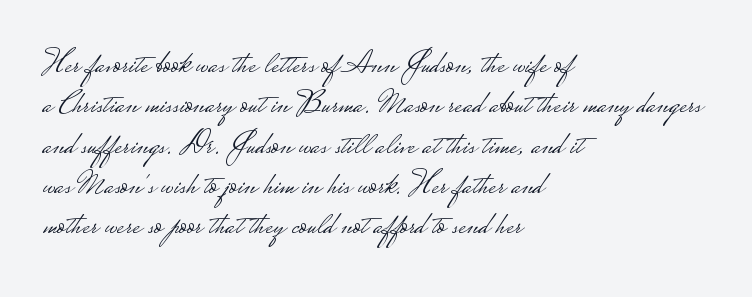
{"serif": "no", "bold": "no", "weight": "light", "width": "wide", "stroke_contrast": "low", "monospaced": "no", "underline": "no", "align": "left", "line_spacing_ratio": 1.22, "letter_spacing": "normal", "letter_spacing_em": 0.0, "glyph_px": 33}
